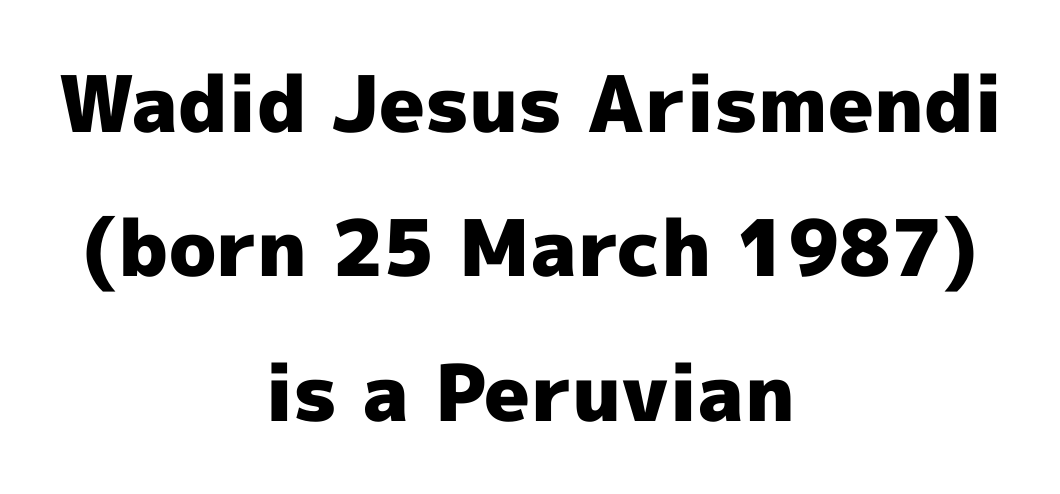
{"serif": "no", "italic": "no", "bold": "yes", "weight": "heavy", "width": "normal", "x_height": "medium", "monospaced": "no", "underline": "no", "align": "center", "line_spacing_ratio": 1.85, "letter_spacing": "normal", "letter_spacing_em": 0.0, "glyph_px": 78}
